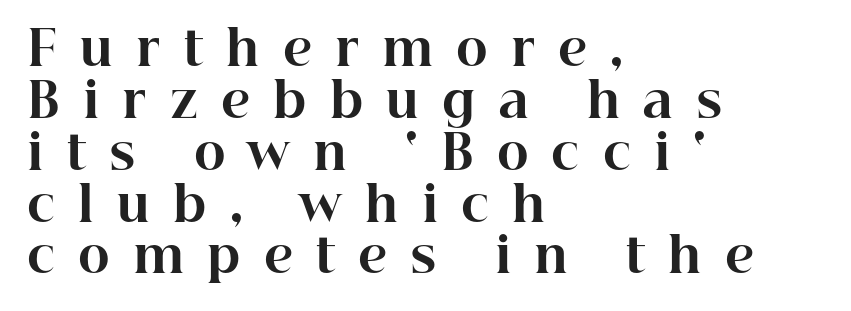
The font is running at its bold setting. You can tell from the footed stems that serif type was used. Alignment: flush left. Each row of text sits above clean, open space.
